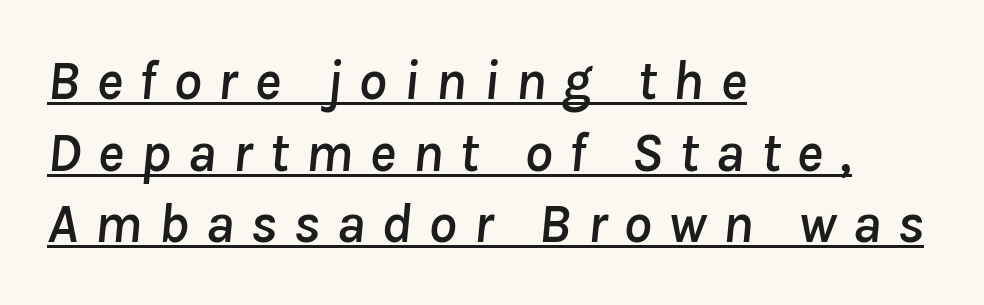
The image shows 56 px text type, italic (leaning right); set left-aligned, normal line spacing (1.28x), unusually wide letter spacing (+0.29 em), underlined; low stroke contrast and a medium x-height.
